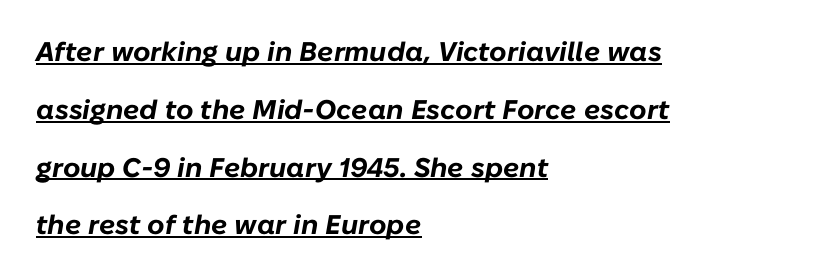
Q: Is the text bold? A: Yes.
Q: Is the text italic (slanted)? A: Yes, it leans right by about 10 degrees.
Q: Is the text underlined? A: Yes.
Q: How is the paragraph aligned? A: Left-aligned.
Q: Is the spacing between letters normal or unusually wide? A: Normal.
Q: Is the spacing between lines tight, normal or loose? A: Loose.
